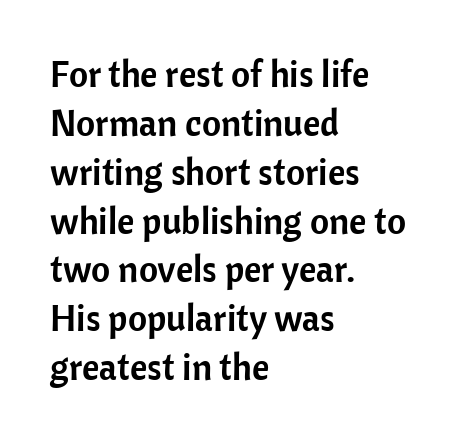
The image shows 37 px sans-serif type, upright; set left-aligned, normal line spacing (1.32x), normal letter spacing, not underlined; low stroke contrast and a medium x-height.
